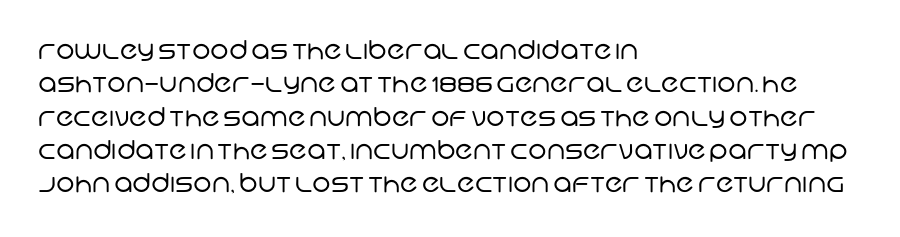
Rule under the text: the space is simply empty. Compared with typical body copy, the letter spacing here is the same. A normal amount of white space separates one row of letters from the next. Short and long lines alike share a common starting point at left. Stroke mass is kept to a normal reading level or below.
